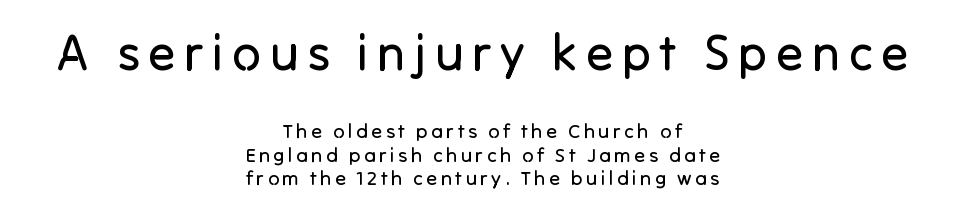
Q: Is the text bold? A: No.
Q: Is the text italic (slanted)? A: No, it is upright.
Q: Is the typeface a serif or a sans-serif typeface? A: Sans-serif.
Q: Is the text underlined? A: No.
Q: How is the paragraph aligned? A: Centered.
Q: Which block of text is set in a larger size, the first (top) or the second (bottom)? A: The first (top) one.
Q: Width (condensed, normal, or wide)? A: Normal.
Q: Stroke contrast? A: Low.
Q: x-height? A: Medium.
Q: Monospaced? A: No.
